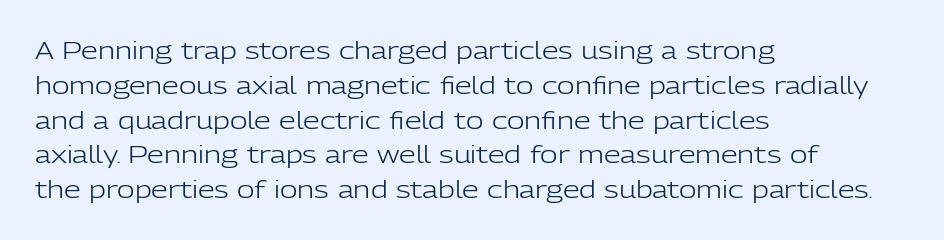
Q: Is the text bold? A: No.
Q: Is the text italic (slanted)? A: No, it is upright.
Q: Is the text underlined? A: No.
Q: How is the paragraph aligned? A: Left-aligned.
Q: Is the spacing between letters normal or unusually wide? A: Normal.
Q: Is the spacing between lines tight, normal or loose? A: Normal.
